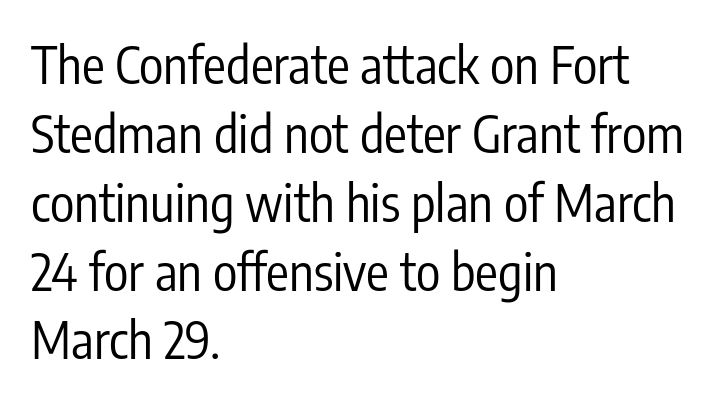
A typesetter would label this face a sans. Is this a fixed-width face? No — the glyphs have proportional, varying widths. The letters stand straight up with perfectly vertical stems. Stroke mass is kept to a normal reading level or below. Just letters on the line, the space beneath them empty. Characters follow at the spacing the type designer built in.
